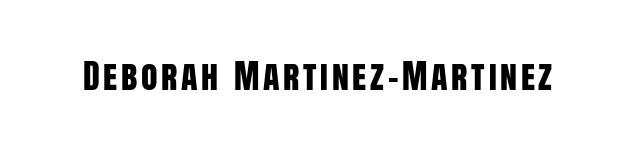
{"serif": "no", "italic": "no", "width": "condensed", "stroke_contrast": "low", "x_height": "large", "monospaced": "no", "underline": "no", "glyph_px": 34}
